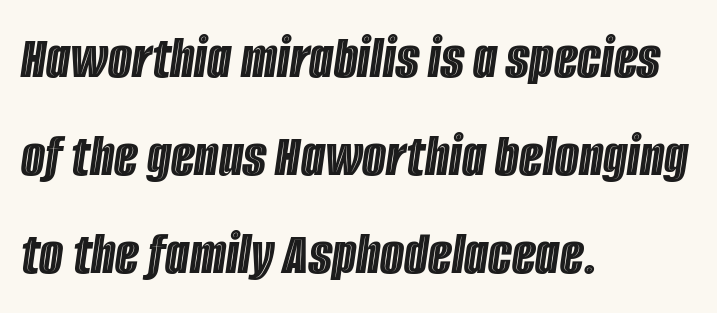
{"italic": "yes", "lean": "right", "slant_degrees": 8, "width": "condensed", "x_height": "large", "monospaced": "no", "underline": "no", "align": "left", "line_spacing": "normal", "line_spacing_ratio": 1.58, "letter_spacing": "normal", "letter_spacing_em": 0.0, "glyph_px": 62}
